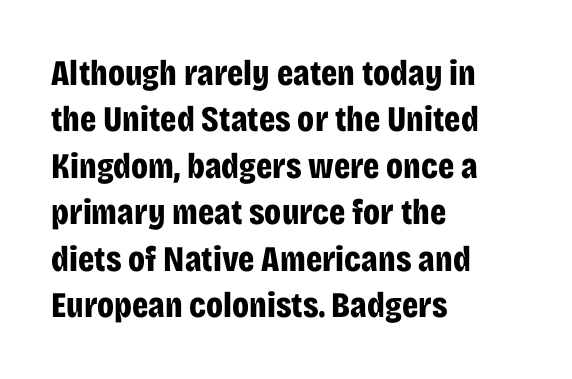
Q: Is the text bold? A: Yes.
Q: Is the text italic (slanted)? A: No, it is upright.
Q: Is the typeface a serif or a sans-serif typeface? A: Sans-serif.
Q: Is the text underlined? A: No.
Q: How is the paragraph aligned? A: Left-aligned.
Q: Is the spacing between letters normal or unusually wide? A: Normal.
Q: Is the spacing between lines tight, normal or loose? A: Normal.
Q: Width (condensed, normal, or wide)? A: Condensed.
Q: Stroke contrast? A: Low.
Q: x-height? A: Large.
Q: Monospaced? A: No.
